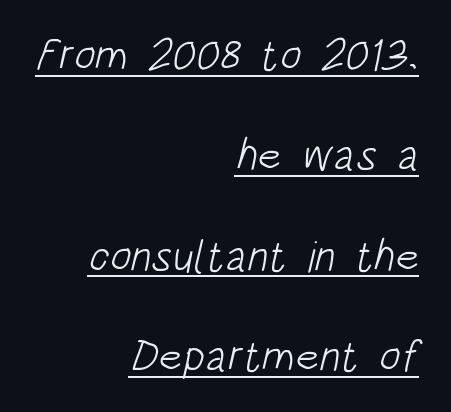
The image shows 44 px light, condensed sans-serif type; set right-aligned, loose line spacing (2.28x), normal letter spacing, underlined; low stroke contrast and a large x-height.
